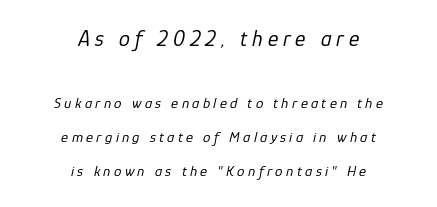
{"italic": "yes", "lean": "right", "slant_degrees": 12, "bold": "no", "underline": "no", "align": "center", "line_spacing": "loose", "line_spacing_ratio": 2.28, "letter_spacing": "wide", "letter_spacing_em": 0.22, "larger_block": "first", "size_ratio": 1.47, "glyph_px": 22}
